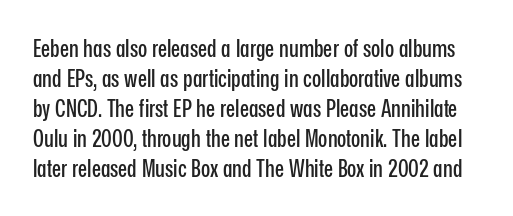
{"italic": "no", "underline": "no", "line_spacing": "normal", "line_spacing_ratio": 1.25, "letter_spacing": "normal", "letter_spacing_em": 0.0, "glyph_px": 24}
